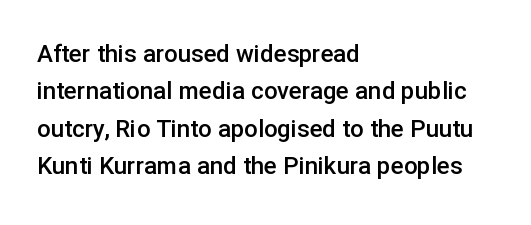
The image shows 24 px text type, upright; set left-aligned, normal line spacing (1.56x), normal letter spacing, not underlined.
